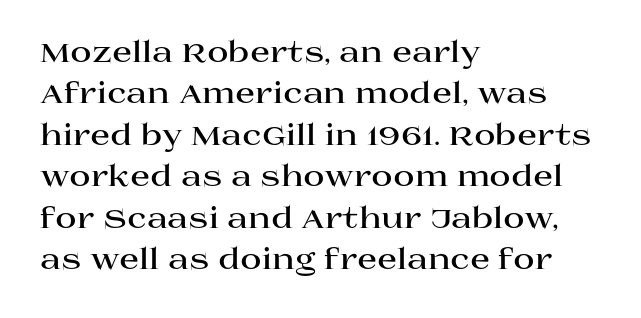
Do the characters align in a grid? No, the font is proportional. Little horizontal feet cap the strokes, marking this as serif type. The lettering stays uniformly vertical, giving the passage a roman look. Leading matches the norm, producing a regular column. Check under the words: just untouched page.
